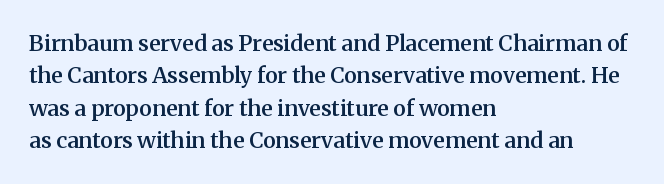
One glance says typical: line gaps are just what's usual. Type without underlining. The passage is arranged the way most books set body copy — flush left. The passage shown has conventional tracking throughout.
